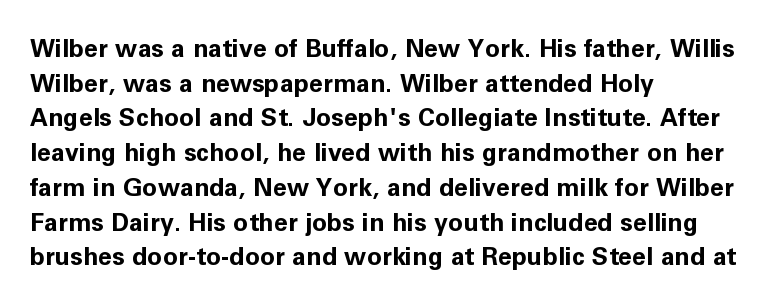
The image shows 25 px bold type, upright; set left-aligned, normal line spacing (1.39x), normal letter spacing, not underlined.
